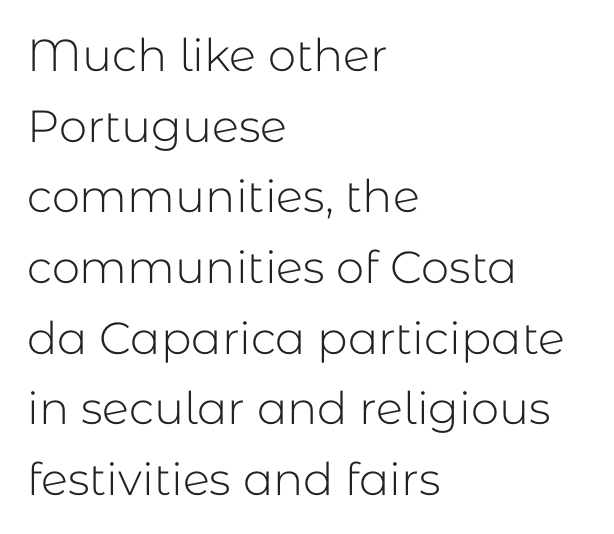
The image shows 45 px light sans-serif type, upright; set left-aligned, normal line spacing (1.57x), normal letter spacing, not underlined; low stroke contrast and a medium x-height.
